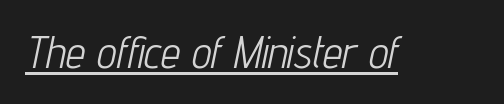
The gaps between neighbouring characters are ordinary and unremarkable. The letters advance in unequal steps, a hallmark of proportional type. The typography opts for an oblique posture over an upright one. Weight: not bold — regular or lighter.
